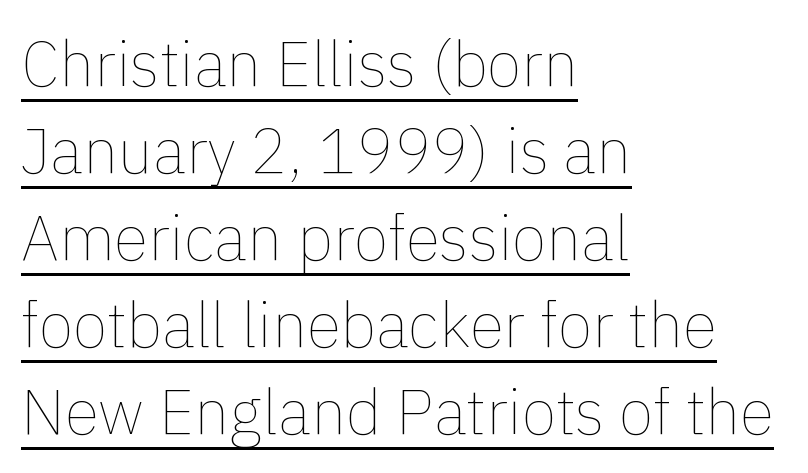
The image shows 63 px thin type, upright; set left-aligned, normal line spacing (1.38x), normal letter spacing, underlined; a medium x-height.
